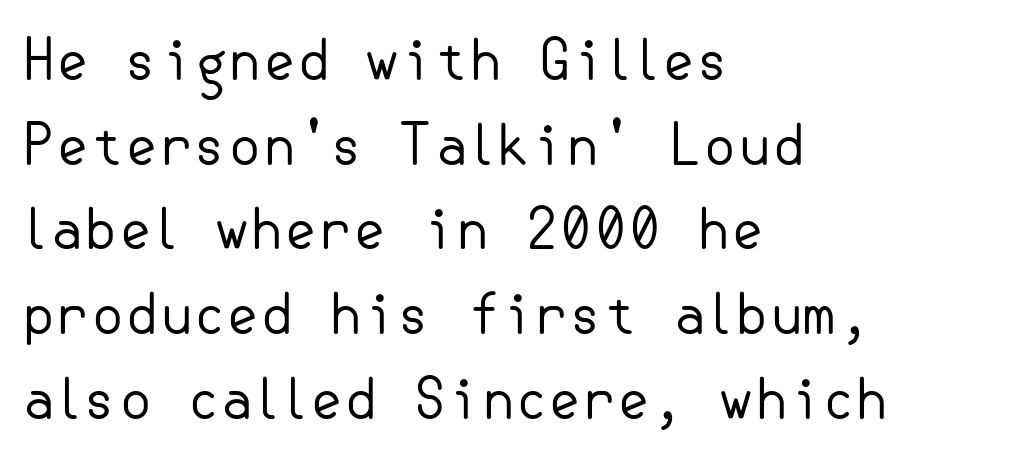
{"serif": "no", "italic": "no", "bold": "no", "weight": "regular", "width": "normal", "stroke_contrast": "low", "x_height": "small", "underline": "no", "align": "left", "line_spacing": "normal", "line_spacing_ratio": 1.54, "letter_spacing": "normal", "letter_spacing_em": 0.0, "glyph_px": 55}
